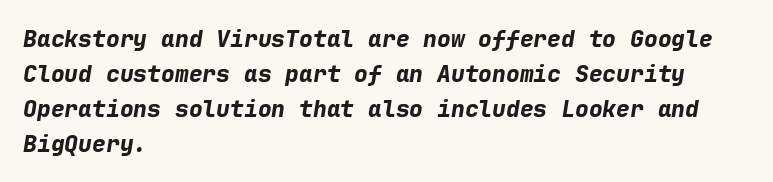
Q: Is the text bold? A: Yes.
Q: Is the text italic (slanted)? A: Yes, it leans right by about 9 degrees.
Q: Is the text underlined? A: No.
Q: How is the paragraph aligned? A: Left-aligned.
Q: Is the spacing between letters normal or unusually wide? A: Normal.
Q: Is the spacing between lines tight, normal or loose? A: Normal.
